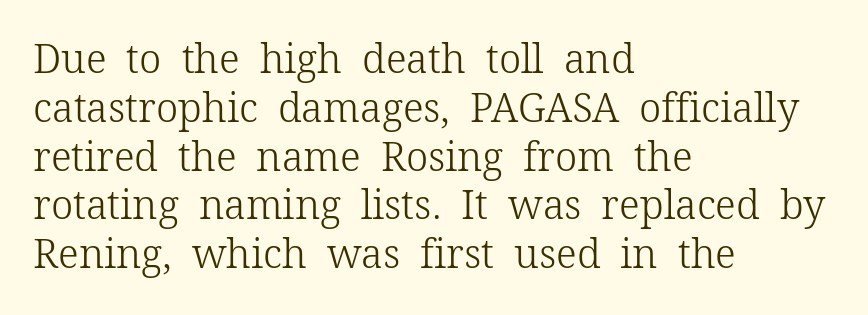
You can tell from the footed stems that serif type was used. Is the block centered? No — it sits flush against the left margin. How are the letters spaced? Ordinarily, with no added tracking. A quiet, ordinary-to-light weight characterises the typeface. The glyphs are unaccompanied by any horizontal stroke below them. These lines are rendered in a variable-pitch font.
